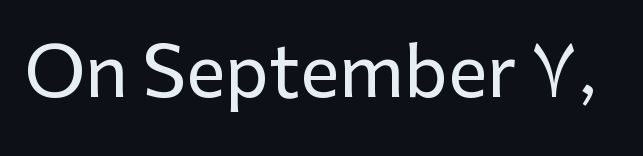
{"serif": "no", "italic": "no", "width": "normal", "stroke_contrast": "low", "x_height": "medium", "monospaced": "no", "underline": "no", "letter_spacing": "normal", "letter_spacing_em": 0.0, "glyph_px": 70}
